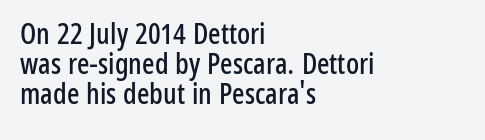
Q: Is the text italic (slanted)? A: No, it is upright.
Q: Is the typeface a serif or a sans-serif typeface? A: Sans-serif.
Q: Is the text underlined? A: No.
Q: How is the paragraph aligned? A: Left-aligned.
Q: Is the spacing between letters normal or unusually wide? A: Normal.
Q: Is the spacing between lines tight, normal or loose? A: Tight.
Q: Width (condensed, normal, or wide)? A: Condensed.
Q: Stroke contrast? A: Low.
Q: x-height? A: Medium.
Q: Monospaced? A: No.
